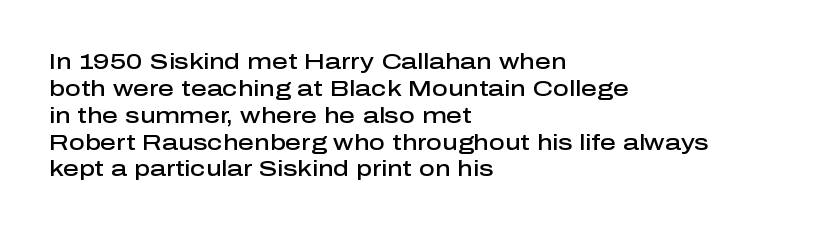
The image shows 22 px text type, upright; set left-aligned, line spacing 1.22x, normal letter spacing, not underlined.
